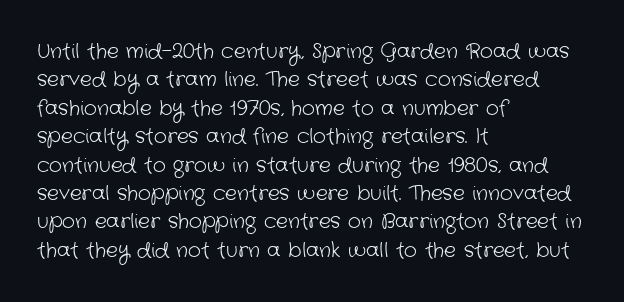
Short and long lines alike share a common starting point at left. Between one letter and the next there's only the usual sliver of space. Compared with typical paragraphs, the rows here are spaced about the same. Decoration check: the copy has no underline. No letter is thick-stroked: the sample isn't bold.
